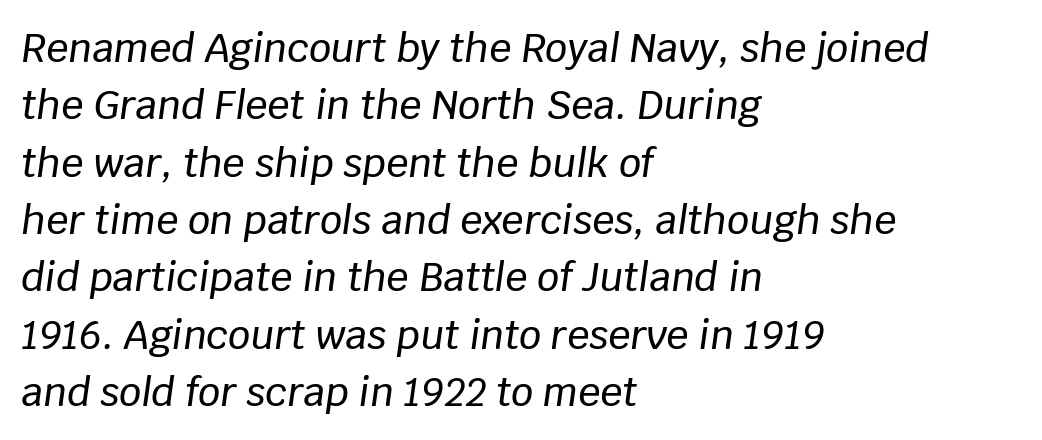
Q: Is the text italic (slanted)? A: Yes, it leans right by about 8 degrees.
Q: Is the text underlined? A: No.
Q: How is the paragraph aligned? A: Left-aligned.
Q: Is the spacing between letters normal or unusually wide? A: Normal.
Q: Is the spacing between lines tight, normal or loose? A: Normal.
Q: Width (condensed, normal, or wide)? A: Normal.
Q: Stroke contrast? A: Low.
Q: x-height? A: Large.
Q: Monospaced? A: No.
